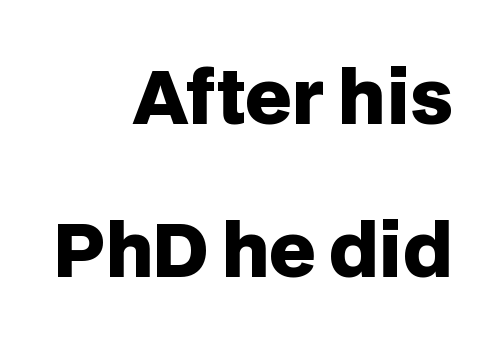
{"serif": "no", "italic": "no", "bold": "yes", "weight": "heavy", "width": "normal", "stroke_contrast": "low", "x_height": "large", "monospaced": "no", "underline": "no", "align": "right", "line_spacing": "loose", "line_spacing_ratio": 2.09, "letter_spacing": "normal", "letter_spacing_em": 0.0, "glyph_px": 73}
